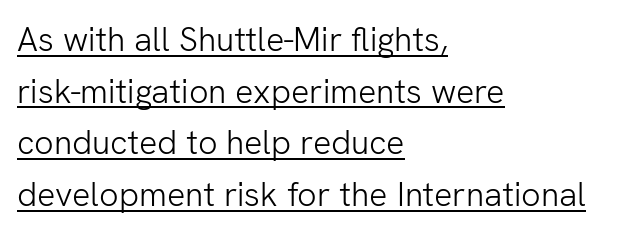
{"serif": "no", "italic": "no", "bold": "no", "weight": "light", "width": "normal", "stroke_contrast": "low", "x_height": "medium", "monospaced": "no", "underline": "yes", "align": "left", "line_spacing": "normal", "line_spacing_ratio": 1.52, "letter_spacing": "normal", "letter_spacing_em": 0.0, "glyph_px": 34}
